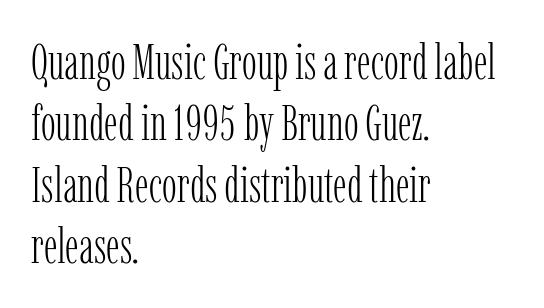
The image shows 50 px light, condensed serif type, upright; set left-aligned, line spacing 1.23x, normal letter spacing, not underlined; low stroke contrast and a medium x-height.
